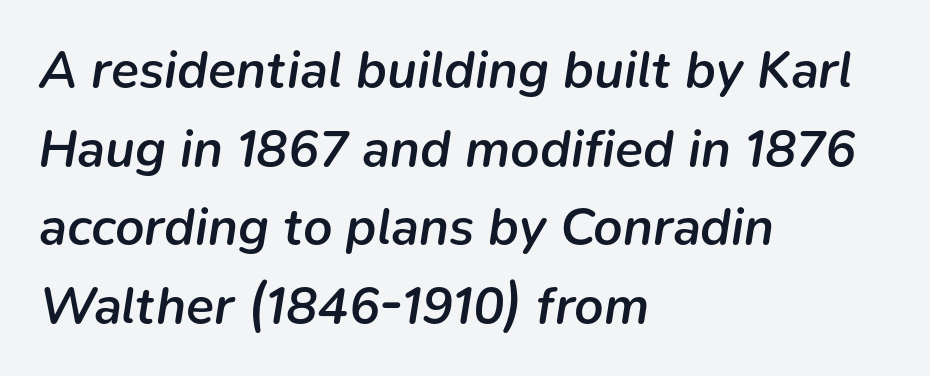
{"italic": "yes", "lean": "right", "slant_degrees": 9, "bold": "semi", "weight": "semibold", "width": "normal", "stroke_contrast": "low", "x_height": "medium", "monospaced": "no", "underline": "no", "align": "left", "line_spacing": "normal", "line_spacing_ratio": 1.51, "letter_spacing": "normal", "letter_spacing_em": 0.0, "glyph_px": 52}
